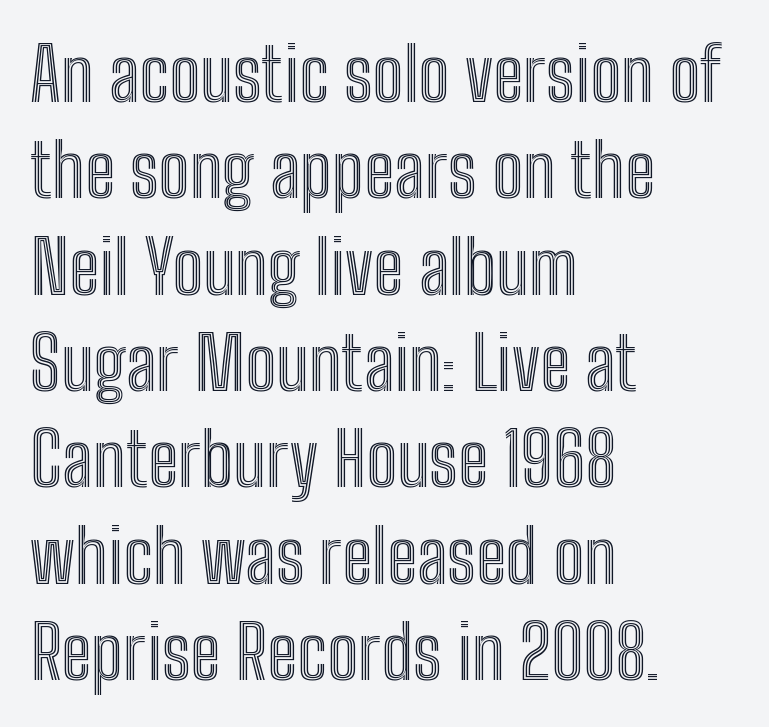
{"italic": "no", "width": "condensed", "x_height": "medium", "monospaced": "no", "underline": "no", "align": "left", "line_spacing": "normal", "line_spacing_ratio": 1.32, "letter_spacing": "normal", "letter_spacing_em": 0.0, "glyph_px": 73}
